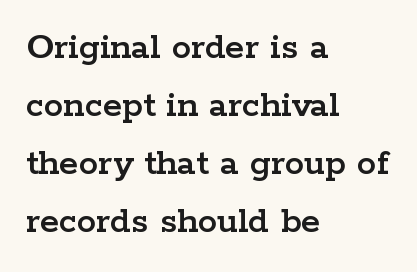
The image shows 39 px wide serif type, upright; set left-aligned, normal line spacing (1.49x), normal letter spacing, not underlined; low stroke contrast and a medium x-height.
